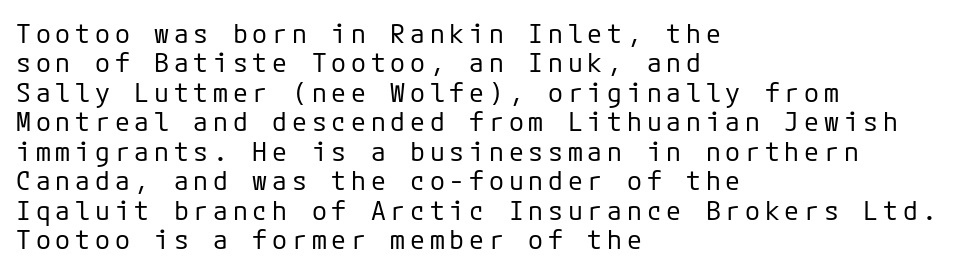
Q: Is the text bold? A: No.
Q: Is the text italic (slanted)? A: No, it is upright.
Q: Is the text underlined? A: No.
Q: How is the paragraph aligned? A: Left-aligned.
Q: Is the spacing between lines tight, normal or loose? A: Tight.
